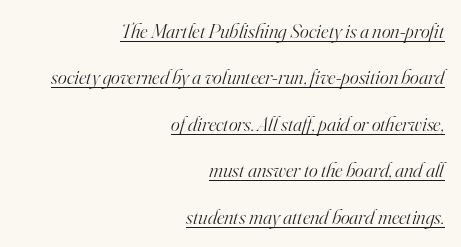
The image shows 21 px text type, italic (leaning right); set right-aligned, loose line spacing (2.21x), normal letter spacing, underlined.
